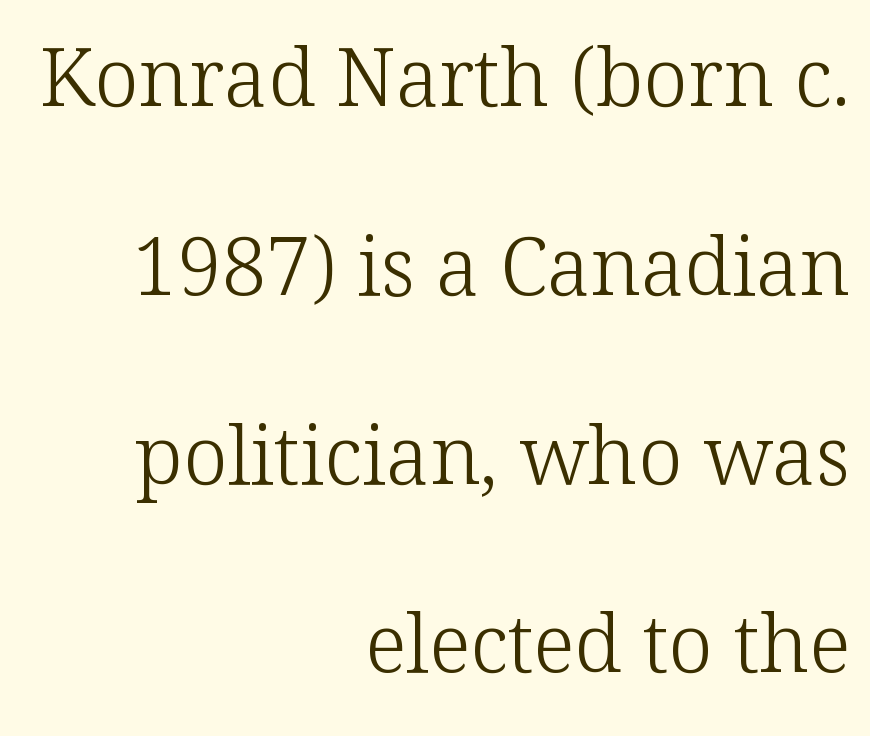
Q: Is the text bold? A: No.
Q: Is the text italic (slanted)? A: No, it is upright.
Q: Is the typeface a serif or a sans-serif typeface? A: Serif.
Q: Is the text underlined? A: No.
Q: How is the paragraph aligned? A: Right-aligned.
Q: Is the spacing between letters normal or unusually wide? A: Normal.
Q: Is the spacing between lines tight, normal or loose? A: Loose.
Q: Width (condensed, normal, or wide)? A: Normal.
Q: Stroke contrast? A: Low.
Q: x-height? A: Medium.
Q: Monospaced? A: No.
